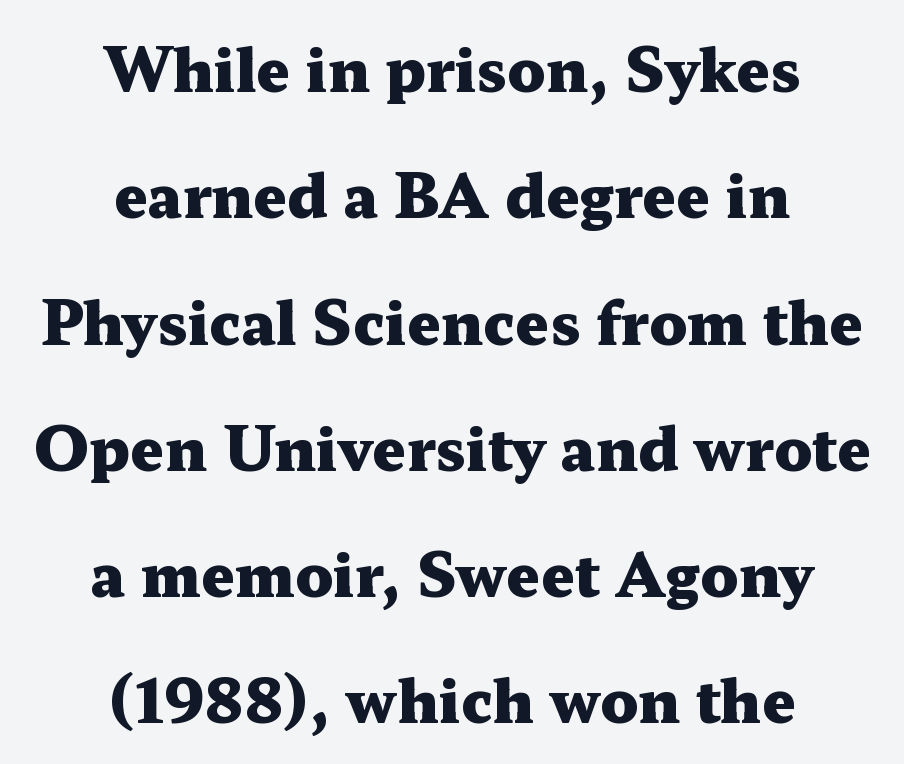
No extra tracking has been applied to these lines. When letters stand straight like this, we call the style roman or upright. The letters carry serifs — small finishing strokes at the ends of their stems. Nobody drew a line under any word here. This sample is center-justified, so both line endings float freely. Character widths vary here, with narrow letters taking less room than wide ones.
